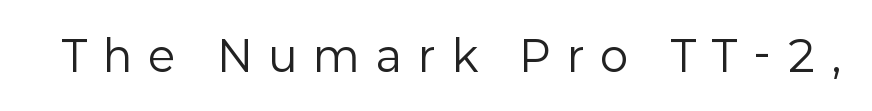
{"serif": "no", "italic": "no", "bold": "no", "weight": "regular", "width": "normal", "stroke_contrast": "low", "x_height": "medium", "monospaced": "no", "underline": "no", "letter_spacing": "wide", "letter_spacing_em": 0.4, "glyph_px": 42}
